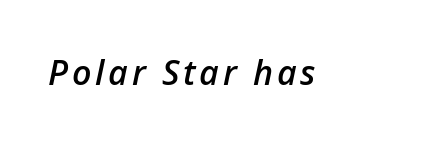
When letters slant like this, we call the style italic. Check the space under the baseline: it is left empty. Notice the strokes are somewhat thickened but not fully heavy: this is a semibold. Proportional: the letters do not fall into vertical columns.
